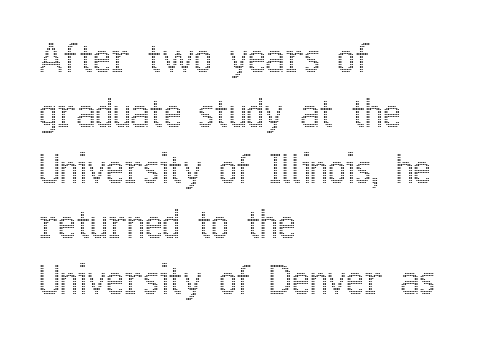
Descenders hang freely into open space. What stands out about the letter spacing? Nothing — it is the standard amount. Casual observation: everything's shoved over to the left. In terms of posture, this sample is upright. Varying glyph widths throughout — classic text-font behaviour.
